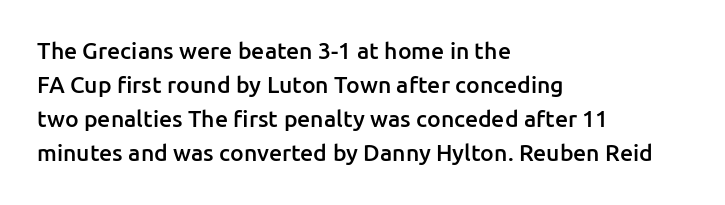
Q: Is the text bold? A: Semi-bold.
Q: Is the text italic (slanted)? A: No, it is upright.
Q: Is the text underlined? A: No.
Q: How is the paragraph aligned? A: Left-aligned.
Q: Is the spacing between letters normal or unusually wide? A: Normal.
Q: Is the spacing between lines tight, normal or loose? A: Normal.
